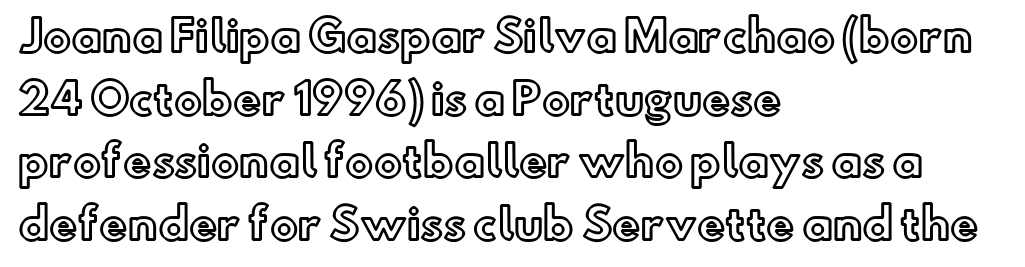
Spacing verdict: proportional, widths tailored to each character. The specimen reads as upright at a glance. Characters follow at the spacing the type designer built in. A bare baseline throughout the passage. The block of text has a typical density, with ordinary space between rows.
